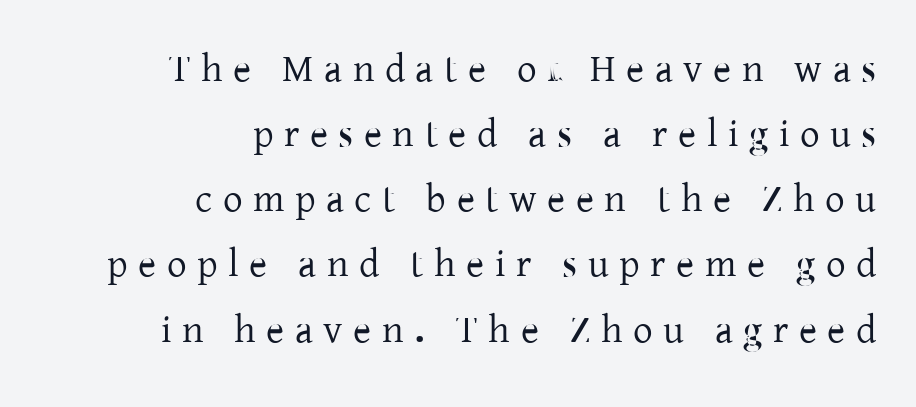
The image shows 39 px serif type, upright; set right-aligned, normal line spacing (1.67x), unusually wide letter spacing (+0.27 em), not underlined; low stroke contrast and a medium x-height.
